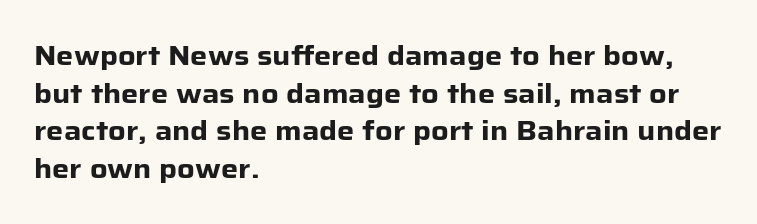
{"italic": "no", "bold": "yes", "underline": "no", "align": "left", "line_spacing": "normal", "line_spacing_ratio": 1.39, "letter_spacing": "normal", "letter_spacing_em": 0.0, "glyph_px": 27}
